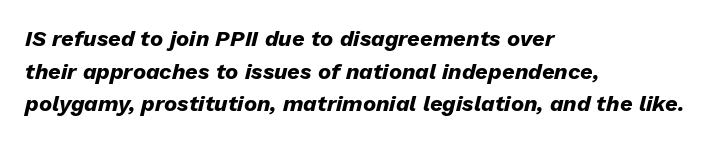
{"italic": "yes", "lean": "right", "slant_degrees": 13, "bold": "yes", "underline": "no", "align": "left", "line_spacing": "normal", "line_spacing_ratio": 1.48, "letter_spacing": "normal", "letter_spacing_em": 0.0, "glyph_px": 22}
